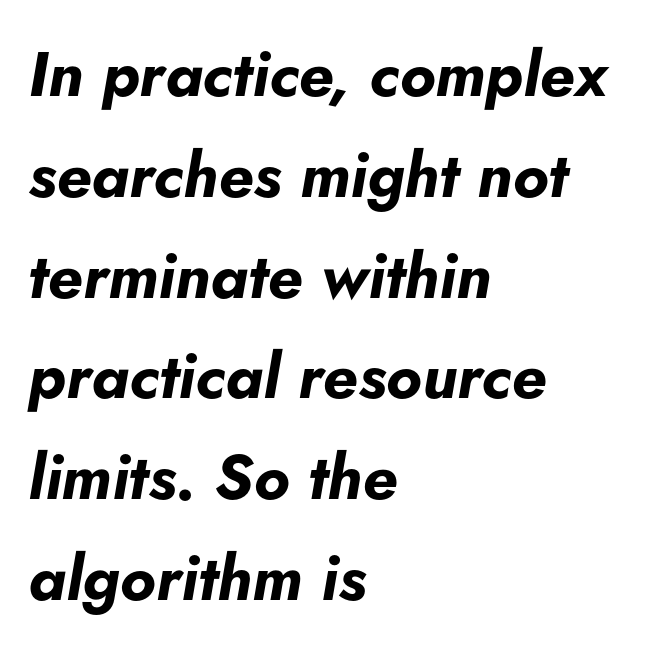
Q: Is the text bold? A: Yes.
Q: Is the text italic (slanted)? A: Yes, it leans right by about 5 degrees.
Q: Is the text underlined? A: No.
Q: How is the paragraph aligned? A: Left-aligned.
Q: Is the spacing between letters normal or unusually wide? A: Normal.
Q: Is the spacing between lines tight, normal or loose? A: Normal.
Q: Width (condensed, normal, or wide)? A: Normal.
Q: Stroke contrast? A: Low.
Q: x-height? A: Small.
Q: Monospaced? A: No.
